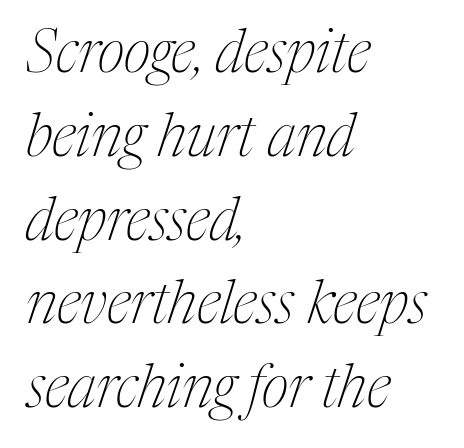
Q: Is the text bold? A: No.
Q: Is the text italic (slanted)? A: Yes, it leans right by about 17 degrees.
Q: Is the typeface a serif or a sans-serif typeface? A: Serif.
Q: Is the text underlined? A: No.
Q: How is the paragraph aligned? A: Left-aligned.
Q: Is the spacing between letters normal or unusually wide? A: Normal.
Q: Is the spacing between lines tight, normal or loose? A: Normal.
Q: Width (condensed, normal, or wide)? A: Condensed.
Q: Stroke contrast? A: Medium.
Q: x-height? A: Medium.
Q: Monospaced? A: No.
